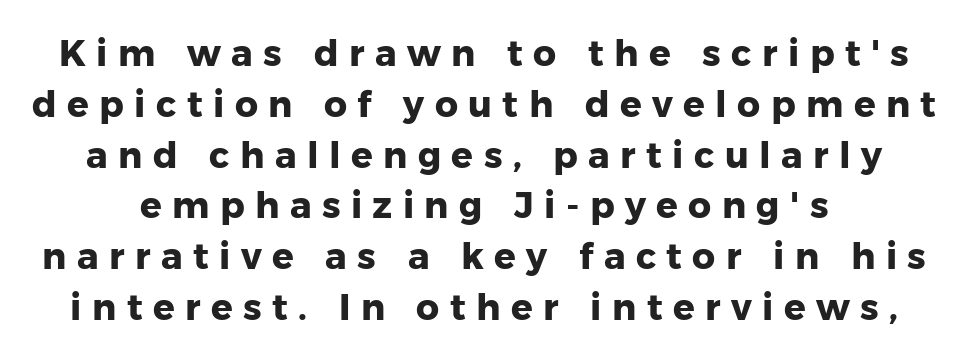
The image shows 36 px heavy sans-serif type, upright; set normal line spacing (1.41x), unusually wide letter spacing (+0.29 em), not underlined; low stroke contrast and a medium x-height.
